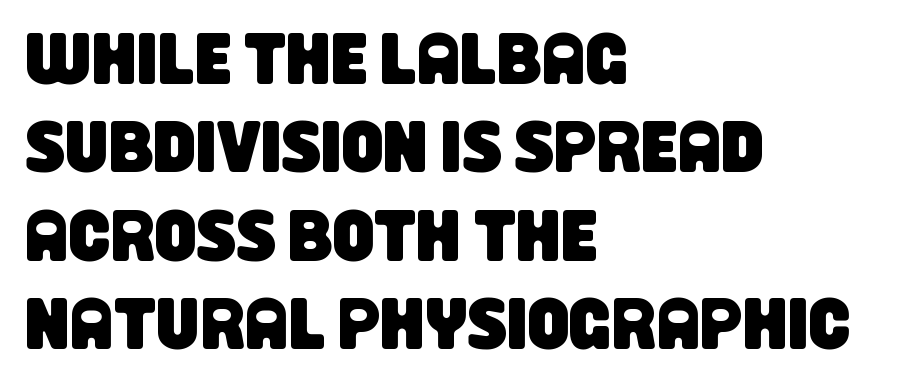
{"serif": "no", "width": "condensed", "stroke_contrast": "low", "x_height": "large", "monospaced": "no", "underline": "no", "align": "left", "line_spacing_ratio": 1.21, "letter_spacing": "normal", "letter_spacing_em": 0.0, "glyph_px": 73}
